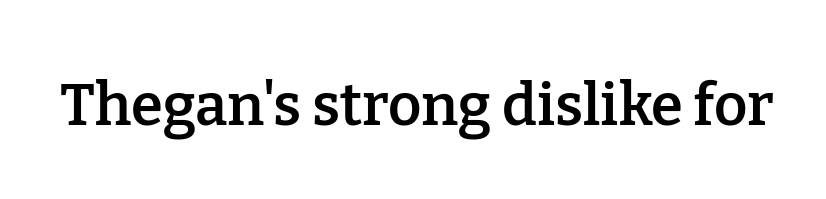
The image shows 58 px semibold serif type, upright; set normal letter spacing, not underlined; low stroke contrast and a medium x-height.
